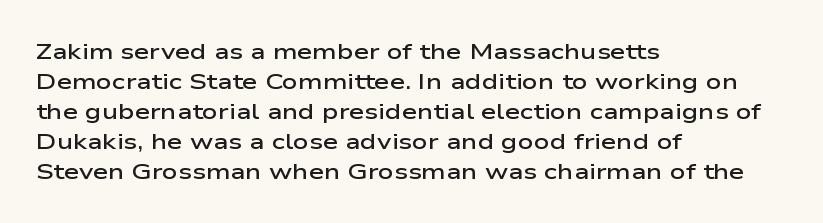
The image shows 22 px text type, upright; set left-aligned, normal line spacing (1.36x), normal letter spacing, not underlined.
